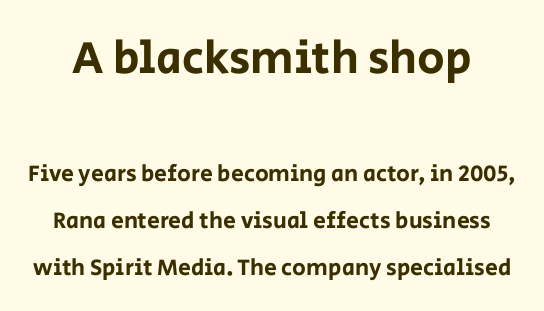
Q: Is the text italic (slanted)? A: No, it is upright.
Q: Is the typeface a serif or a sans-serif typeface? A: Sans-serif.
Q: Is the text underlined? A: No.
Q: Is the spacing between letters normal or unusually wide? A: Normal.
Q: Is the spacing between lines tight, normal or loose? A: Loose.
Q: Which block of text is set in a larger size, the first (top) or the second (bottom)? A: The first (top) one.
Q: Width (condensed, normal, or wide)? A: Normal.
Q: Stroke contrast? A: Low.
Q: x-height? A: Large.
Q: Monospaced? A: No.
